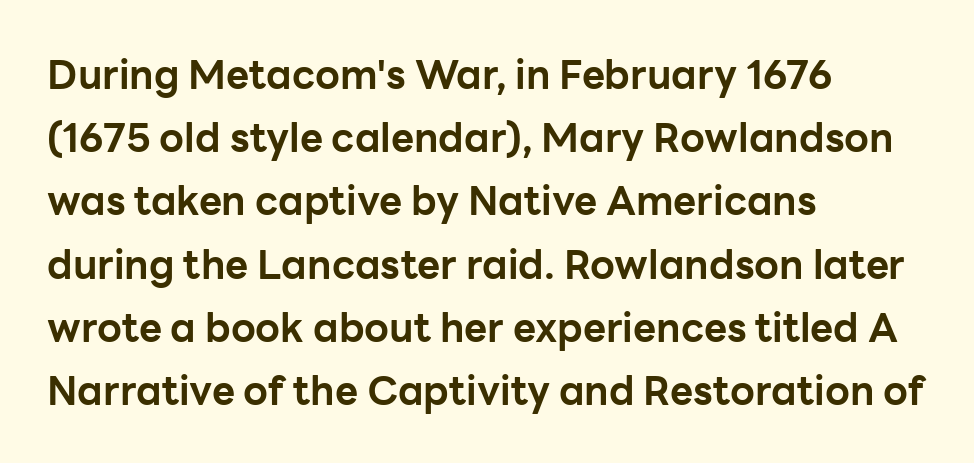
{"serif": "no", "italic": "no", "bold": "yes", "weight": "bold", "width": "normal", "stroke_contrast": "low", "x_height": "medium", "monospaced": "no", "underline": "no", "align": "left", "line_spacing": "normal", "line_spacing_ratio": 1.58, "letter_spacing": "normal", "letter_spacing_em": 0.0, "glyph_px": 40}
